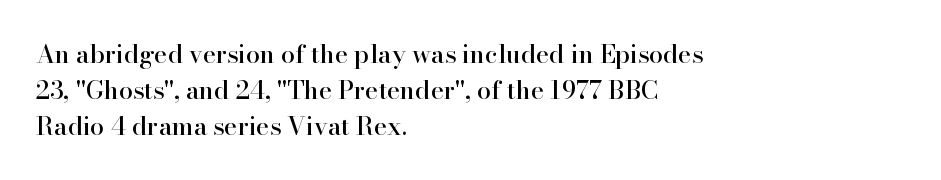
The image shows 25 px text type, upright; set left-aligned, normal line spacing (1.44x), normal letter spacing, not underlined.
